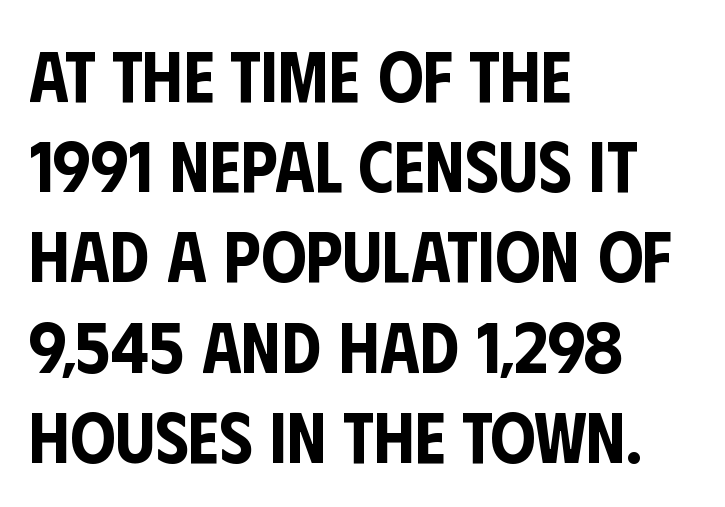
Q: Is the text italic (slanted)? A: No, it is upright.
Q: Is the typeface a serif or a sans-serif typeface? A: Sans-serif.
Q: Is the text underlined? A: No.
Q: How is the paragraph aligned? A: Left-aligned.
Q: Is the spacing between letters normal or unusually wide? A: Normal.
Q: Is the spacing between lines tight, normal or loose? A: Normal.
Q: Width (condensed, normal, or wide)? A: Condensed.
Q: Stroke contrast? A: Low.
Q: x-height? A: Large.
Q: Monospaced? A: No.
